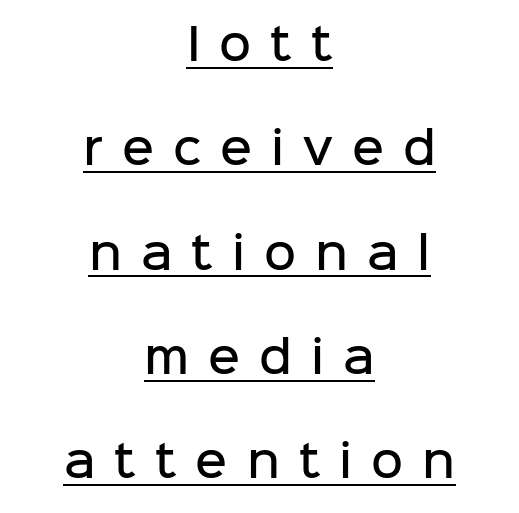
Q: Is the text bold? A: Semi-bold.
Q: Is the text italic (slanted)? A: No, it is upright.
Q: Is the typeface a serif or a sans-serif typeface? A: Sans-serif.
Q: Is the text underlined? A: Yes.
Q: How is the paragraph aligned? A: Centered.
Q: Is the spacing between letters normal or unusually wide? A: Unusually wide.
Q: Is the spacing between lines tight, normal or loose? A: Loose.
Q: Width (condensed, normal, or wide)? A: Normal.
Q: Stroke contrast? A: Low.
Q: x-height? A: Medium.
Q: Monospaced? A: No.
